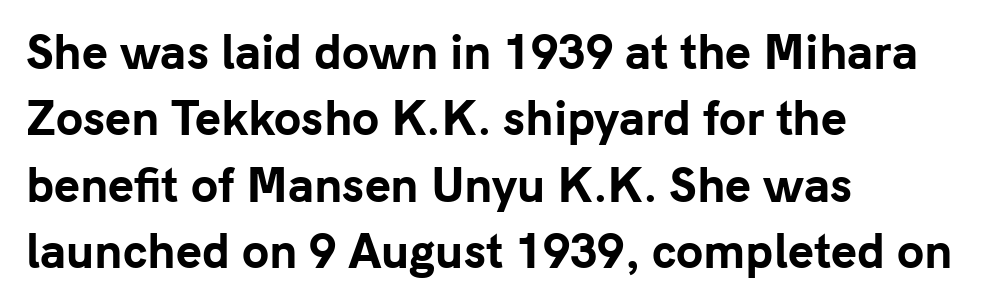
{"serif": "no", "italic": "no", "bold": "yes", "weight": "bold", "width": "normal", "stroke_contrast": "low", "x_height": "medium", "monospaced": "no", "underline": "no", "align": "left", "line_spacing": "normal", "line_spacing_ratio": 1.51, "letter_spacing": "normal", "letter_spacing_em": 0.0, "glyph_px": 44}
